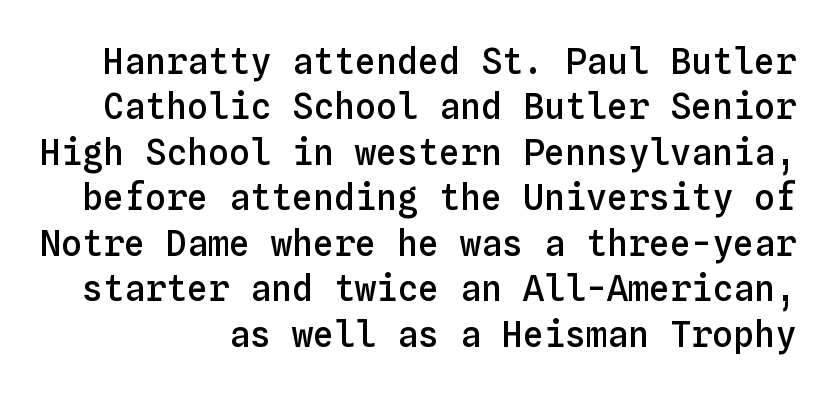
Q: Is the text bold? A: Semi-bold.
Q: Is the text italic (slanted)? A: No, it is upright.
Q: Is the text underlined? A: No.
Q: Is the spacing between letters normal or unusually wide? A: Normal.
Q: Is the spacing between lines tight, normal or loose? A: Normal.
Q: Width (condensed, normal, or wide)? A: Normal.
Q: Stroke contrast? A: Low.
Q: x-height? A: Medium.
Q: Monospaced? A: Yes.
